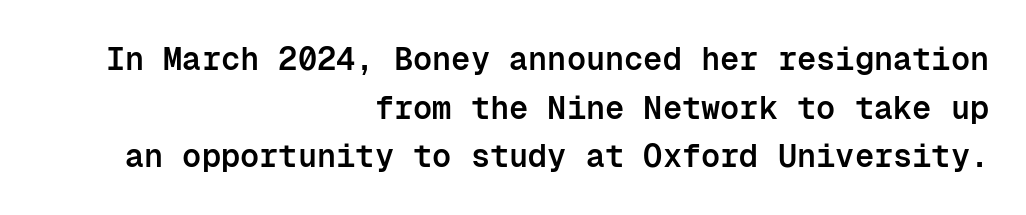
Q: Is the text bold? A: Semi-bold.
Q: Is the text italic (slanted)? A: No, it is upright.
Q: Is the typeface a serif or a sans-serif typeface? A: Sans-serif.
Q: Is the text underlined? A: No.
Q: How is the paragraph aligned? A: Right-aligned.
Q: Is the spacing between letters normal or unusually wide? A: Normal.
Q: Is the spacing between lines tight, normal or loose? A: Normal.
Q: Width (condensed, normal, or wide)? A: Normal.
Q: Stroke contrast? A: Low.
Q: x-height? A: Medium.
Q: Monospaced? A: Yes.
